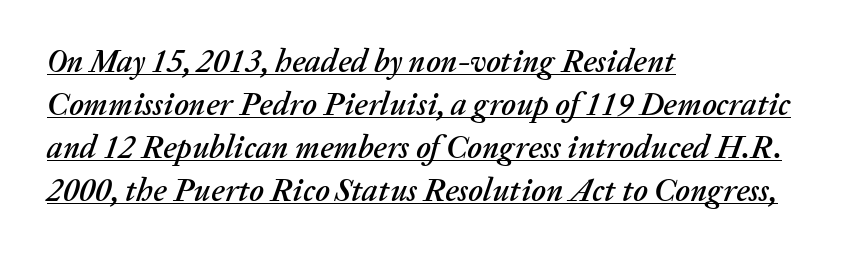
{"italic": "yes", "lean": "right", "slant_degrees": 20, "width": "normal", "stroke_contrast": "medium", "x_height": "medium", "monospaced": "no", "underline": "yes", "align": "left", "line_spacing": "normal", "line_spacing_ratio": 1.34, "letter_spacing": "normal", "letter_spacing_em": 0.0, "glyph_px": 32}
